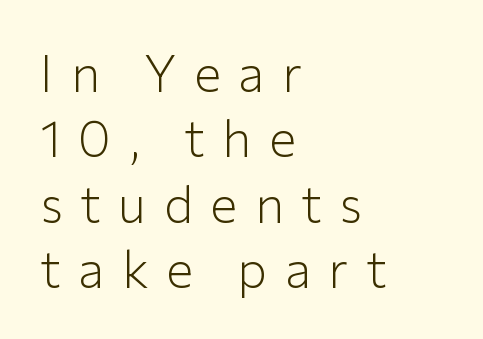
Q: Is the text bold? A: No.
Q: Is the text italic (slanted)? A: No, it is upright.
Q: Is the typeface a serif or a sans-serif typeface? A: Sans-serif.
Q: Is the text underlined? A: No.
Q: How is the paragraph aligned? A: Left-aligned.
Q: Is the spacing between letters normal or unusually wide? A: Unusually wide.
Q: Is the spacing between lines tight, normal or loose? A: Normal.
Q: Width (condensed, normal, or wide)? A: Normal.
Q: Stroke contrast? A: Low.
Q: x-height? A: Medium.
Q: Monospaced? A: No.
